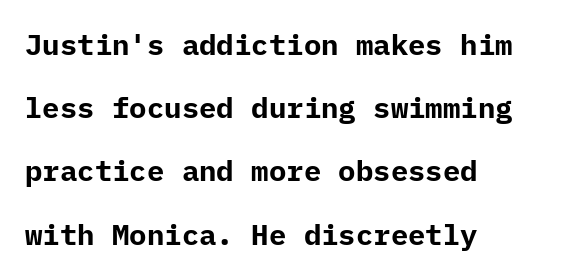
{"serif": "no", "italic": "no", "bold": "yes", "weight": "bold", "width": "normal", "stroke_contrast": "low", "x_height": "medium", "underline": "no", "align": "left", "line_spacing": "loose", "line_spacing_ratio": 2.18, "letter_spacing": "normal", "letter_spacing_em": 0.0, "glyph_px": 29}
